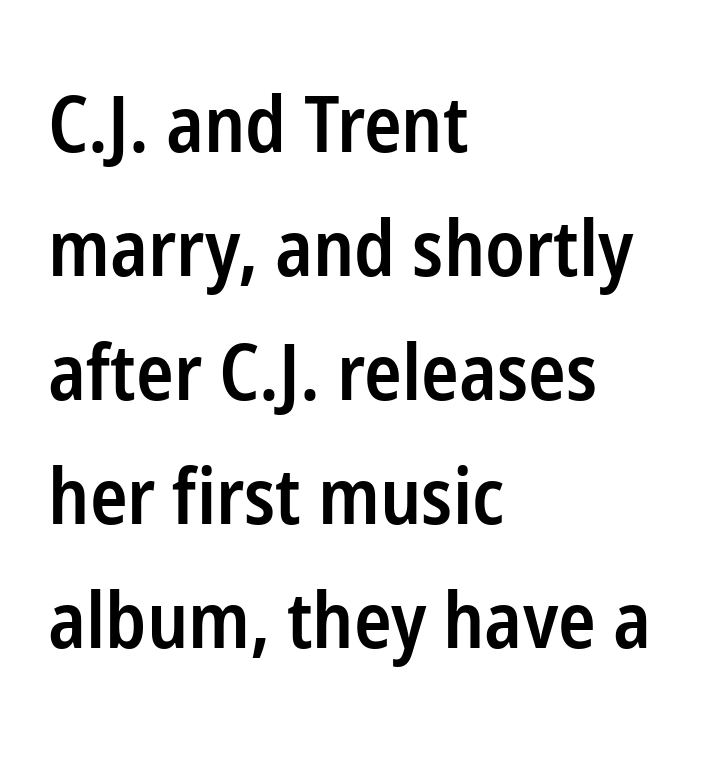
Q: Is the text bold? A: Semi-bold.
Q: Is the text italic (slanted)? A: No, it is upright.
Q: Is the typeface a serif or a sans-serif typeface? A: Sans-serif.
Q: Is the text underlined? A: No.
Q: How is the paragraph aligned? A: Left-aligned.
Q: Is the spacing between letters normal or unusually wide? A: Normal.
Q: Is the spacing between lines tight, normal or loose? A: Normal.
Q: Width (condensed, normal, or wide)? A: Condensed.
Q: Stroke contrast? A: Low.
Q: x-height? A: Medium.
Q: Monospaced? A: No.
